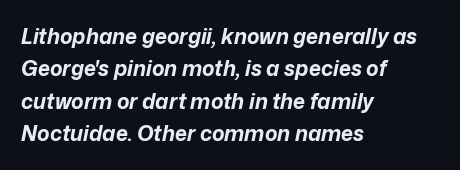
Designer's note — italics engaged. Each line starts at the same left margin while the right side varies. The space directly below the letters is spotless. The passage shown has conventional tracking throughout. Reading down the column, the eye jumps a familiar distance to each next line. The passage shown is emphatically bold.
